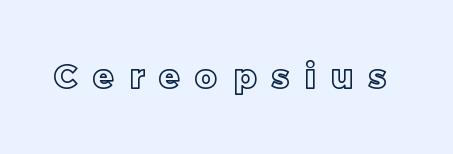
Q: Is the text italic (slanted)? A: No, it is upright.
Q: Is the text underlined? A: No.
Q: Is the spacing between letters normal or unusually wide? A: Unusually wide.
Q: Width (condensed, normal, or wide)? A: Normal.
Q: x-height? A: Large.
Q: Monospaced? A: No.
